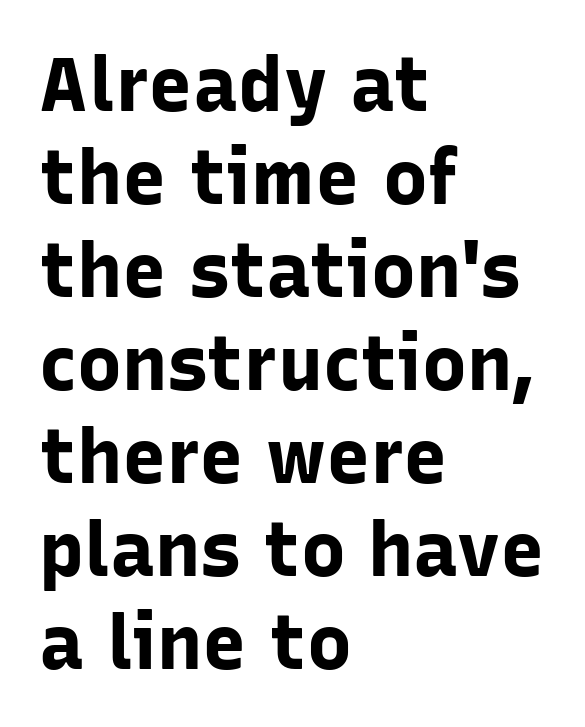
{"serif": "no", "italic": "no", "bold": "yes", "weight": "bold", "width": "normal", "stroke_contrast": "low", "x_height": "medium", "monospaced": "no", "underline": "no", "align": "left", "line_spacing_ratio": 1.24, "letter_spacing": "normal", "letter_spacing_em": 0.0, "glyph_px": 75}
